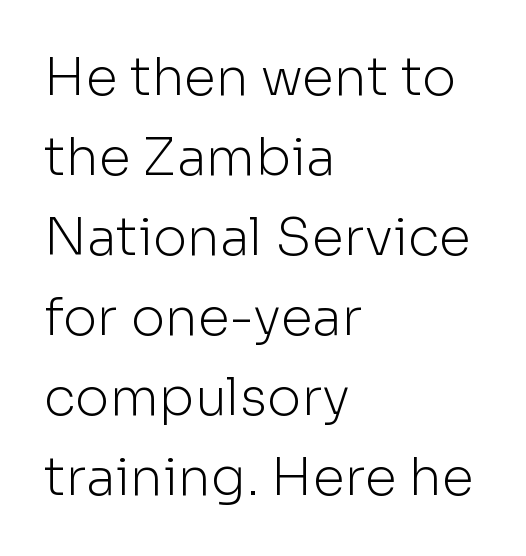
A typesetter would call this leading conventional body-copy spacing. Observe the ordinary spacing: letters are neighbours, not strangers. A typesetter would label this face a sans. Each line starts at the same left margin while the right side varies. The rendering uses natural spacing where letterforms have individual widths. The zone under the glyphs is completely vacant.
